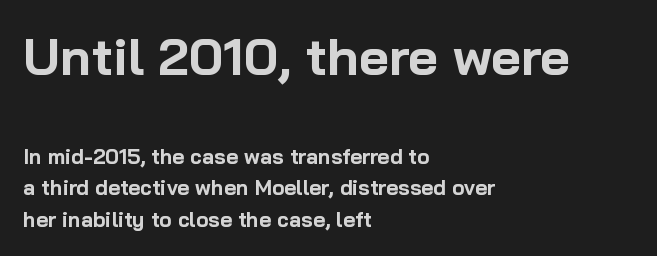
The image shows 52 px bold sans-serif type, upright; set left-aligned, normal line spacing (1.5x), normal letter spacing, not underlined; the first (top) block is 2.48x larger; low stroke contrast and a medium x-height.
